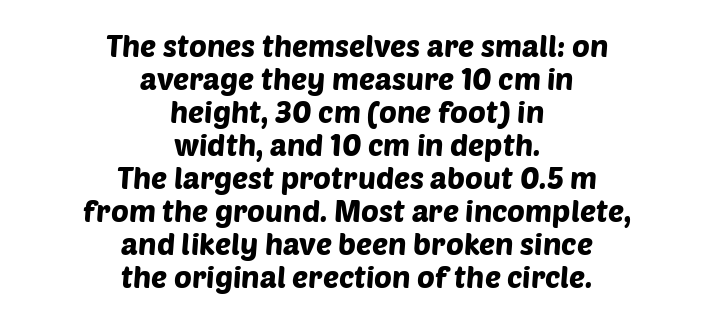
Q: Is the typeface a serif or a sans-serif typeface? A: Sans-serif.
Q: Is the text underlined? A: No.
Q: How is the paragraph aligned? A: Centered.
Q: Is the spacing between letters normal or unusually wide? A: Normal.
Q: Is the spacing between lines tight, normal or loose? A: Tight.
Q: Width (condensed, normal, or wide)? A: Normal.
Q: Stroke contrast? A: Low.
Q: x-height? A: Large.
Q: Monospaced? A: No.
